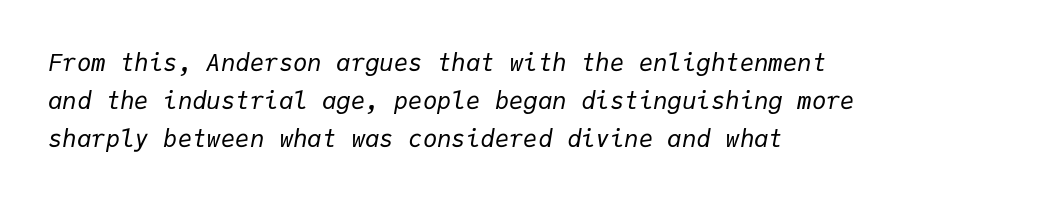
Slanted lettering throughout. The rendering anchors every line to the left-hand side. Interline gaps are of average width in this sample. Clear beneath every line of the passage. No extra tracking has been applied to these lines.
